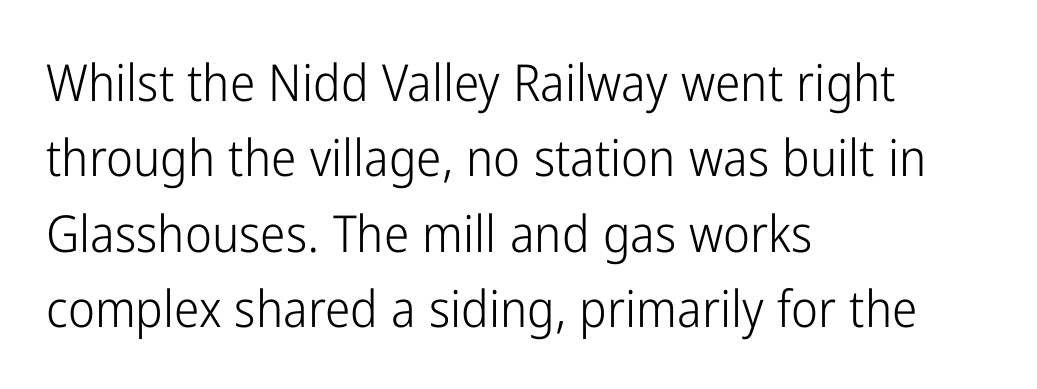
{"serif": "no", "italic": "no", "bold": "no", "weight": "light", "width": "condensed", "stroke_contrast": "low", "x_height": "medium", "monospaced": "no", "underline": "no", "align": "left", "line_spacing": "normal", "line_spacing_ratio": 1.48, "letter_spacing": "normal", "letter_spacing_em": 0.0, "glyph_px": 51}
